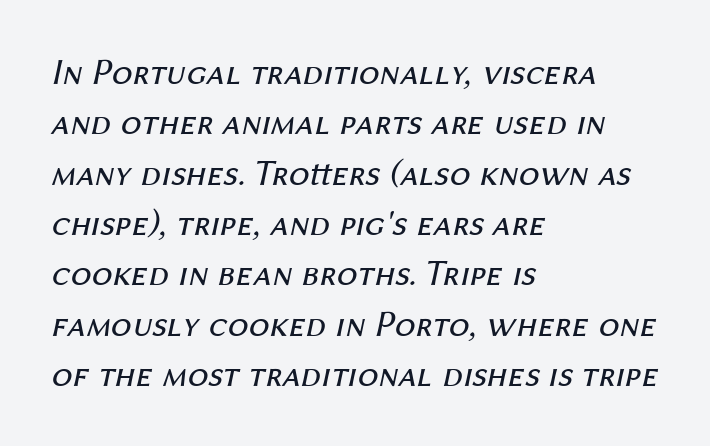
Q: Is the text bold? A: No.
Q: Is the text italic (slanted)? A: Yes, it leans right by about 12 degrees.
Q: Is the text underlined? A: No.
Q: How is the paragraph aligned? A: Left-aligned.
Q: Is the spacing between letters normal or unusually wide? A: Normal.
Q: Is the spacing between lines tight, normal or loose? A: Normal.
Q: Width (condensed, normal, or wide)? A: Normal.
Q: Stroke contrast? A: Medium.
Q: x-height? A: Medium.
Q: Monospaced? A: No.
